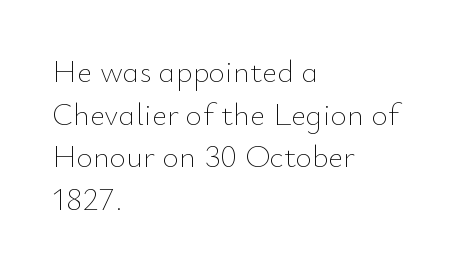
The image shows 32 px thin type, upright; set left-aligned, normal line spacing (1.33x), normal letter spacing, not underlined; low stroke contrast and a small x-height.
